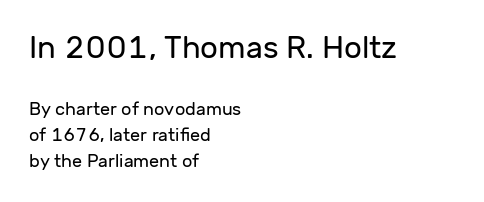
{"serif": "no", "italic": "no", "bold": "no", "weight": "regular", "width": "normal", "stroke_contrast": "low", "x_height": "medium", "monospaced": "no", "underline": "no", "align": "left", "line_spacing": "normal", "line_spacing_ratio": 1.44, "letter_spacing": "normal", "letter_spacing_em": 0.0, "larger_block": "first", "size_ratio": 1.72, "glyph_px": 31}
